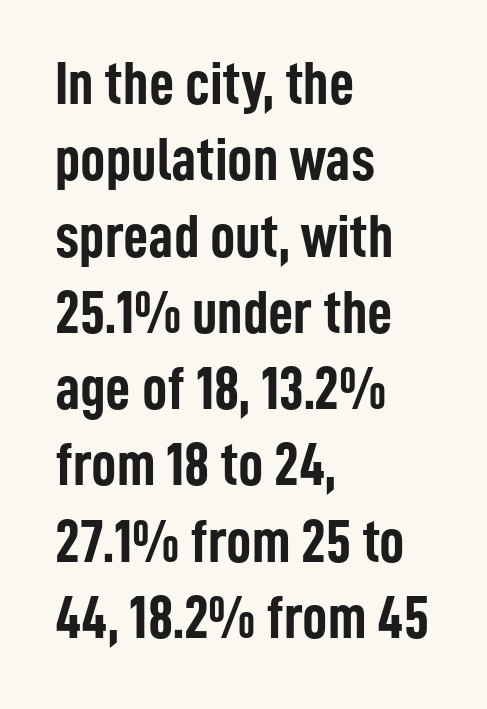
{"serif": "no", "italic": "no", "bold": "yes", "weight": "semibold", "width": "condensed", "stroke_contrast": "low", "x_height": "medium", "monospaced": "no", "underline": "no", "align": "left", "line_spacing_ratio": 1.23, "letter_spacing": "normal", "letter_spacing_em": 0.0, "glyph_px": 62}
